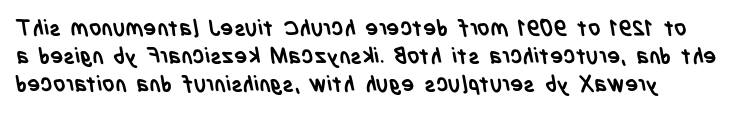
{"bold": "yes", "underline": "no", "line_spacing": "normal", "line_spacing_ratio": 1.27, "letter_spacing": "normal", "letter_spacing_em": 0.0, "glyph_px": 22}
